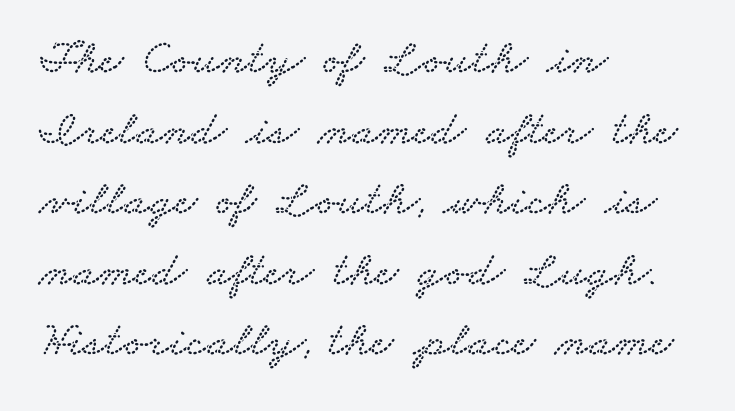
These lines are set flush left with a ragged right edge. Old-style or modern, the face here clearly has serifs. The leading is moderate, giving the passage an even texture. Is the letter spacing exaggerated? No — it looks like the ordinary default. Honestly, there is no underline to notice here at all.
